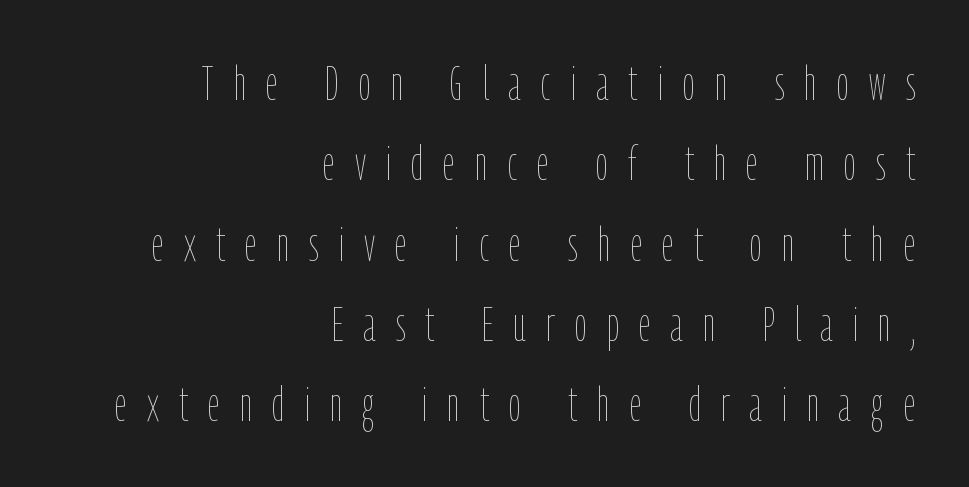
{"italic": "no", "bold": "no", "weight": "thin", "width": "condensed", "stroke_contrast": "low", "x_height": "medium", "monospaced": "no", "underline": "no", "align": "right", "line_spacing_ratio": 1.71, "letter_spacing": "wide", "letter_spacing_em": 0.43, "glyph_px": 47}
